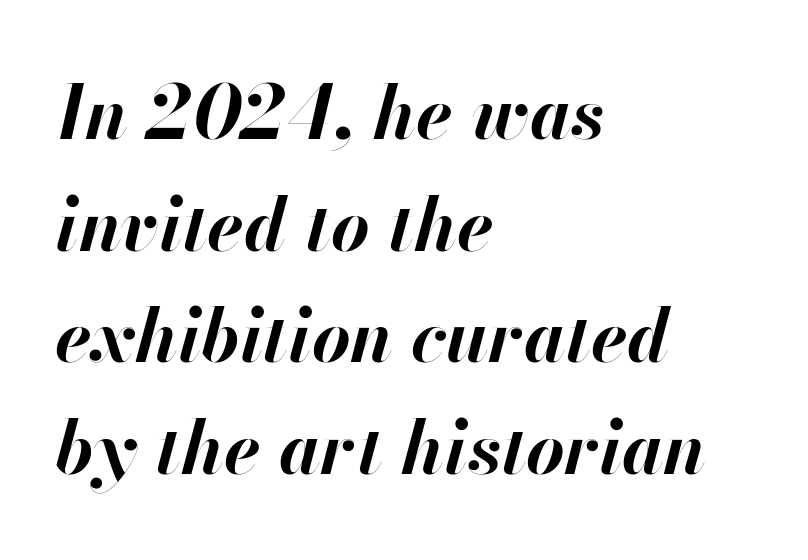
The image shows 74 px bold type, italic (leaning right); set left-aligned, normal line spacing (1.51x), normal letter spacing, not underlined; high stroke contrast and a small x-height.
